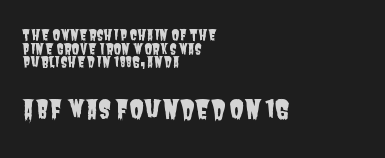
Q: Is the text underlined? A: No.
Q: How is the paragraph aligned? A: Left-aligned.
Q: Is the spacing between letters normal or unusually wide? A: Normal.
Q: Is the spacing between lines tight, normal or loose? A: Tight.
Q: Which block of text is set in a larger size, the first (top) or the second (bottom)? A: The second (bottom) one.
